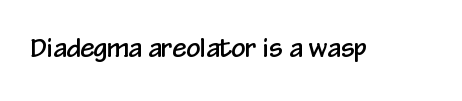
Q: Is the text italic (slanted)? A: No, it is upright.
Q: Is the text underlined? A: No.
Q: Is the spacing between letters normal or unusually wide? A: Normal.
